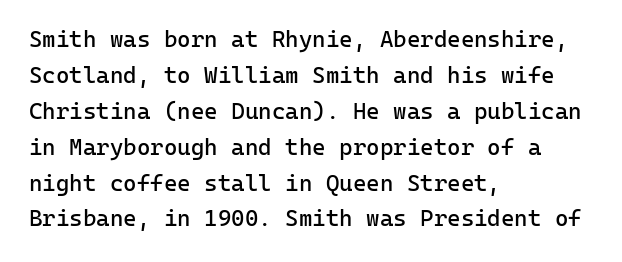
{"italic": "no", "bold": "no", "underline": "no", "align": "left", "line_spacing": "normal", "line_spacing_ratio": 1.56, "letter_spacing": "normal", "letter_spacing_em": 0.0, "glyph_px": 23}
